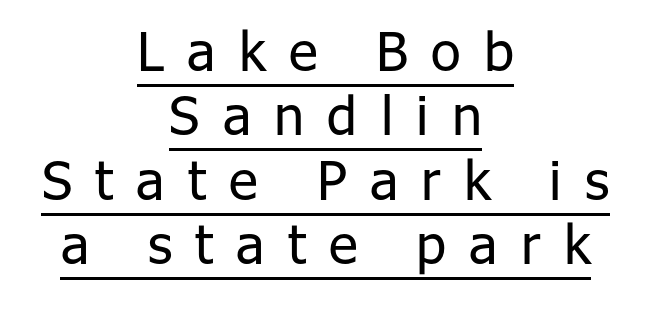
The image shows 54 px regular-weight sans-serif type, upright; set centered, line spacing 1.19x, unusually wide letter spacing (+0.43 em), underlined; low stroke contrast and a medium x-height.
